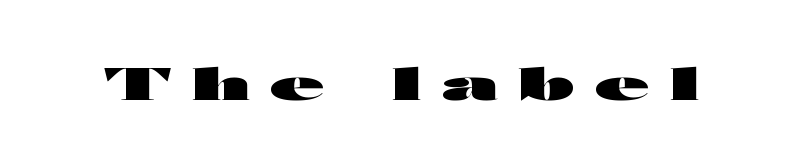
Q: Is the text bold? A: Yes.
Q: Is the text italic (slanted)? A: No, it is upright.
Q: Is the typeface a serif or a sans-serif typeface? A: Sans-serif.
Q: Is the text underlined? A: No.
Q: Is the spacing between letters normal or unusually wide? A: Unusually wide.
Q: Width (condensed, normal, or wide)? A: Wide.
Q: Stroke contrast? A: High.
Q: x-height? A: Medium.
Q: Monospaced? A: No.
